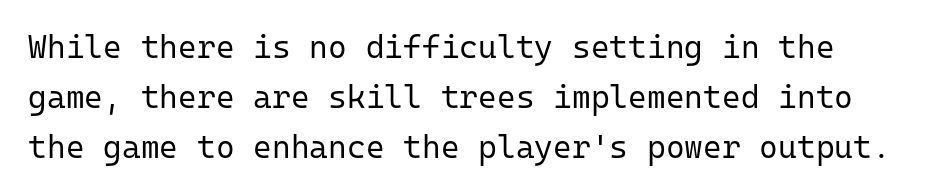
Q: Is the text bold? A: No.
Q: Is the text italic (slanted)? A: No, it is upright.
Q: Is the typeface a serif or a sans-serif typeface? A: Sans-serif.
Q: Is the text underlined? A: No.
Q: Is the spacing between letters normal or unusually wide? A: Normal.
Q: Is the spacing between lines tight, normal or loose? A: Normal.
Q: Width (condensed, normal, or wide)? A: Normal.
Q: Stroke contrast? A: Low.
Q: x-height? A: Medium.
Q: Monospaced? A: Yes.
